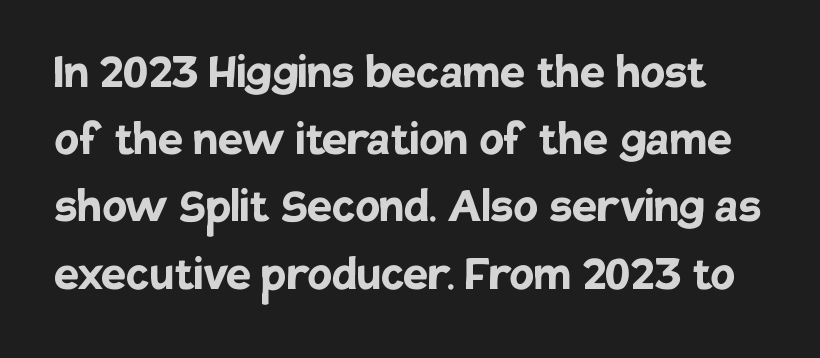
The image shows 56 px semibold sans-serif type, upright; set line spacing 1.2x, normal letter spacing, not underlined; low stroke contrast and a large x-height.
